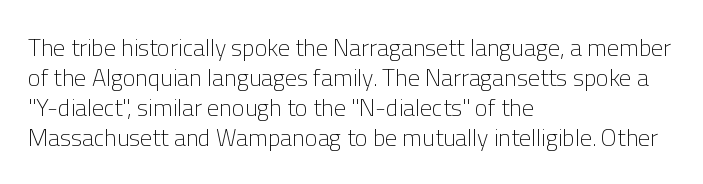
Q: Is the text bold? A: No.
Q: Is the text italic (slanted)? A: No, it is upright.
Q: Is the text underlined? A: No.
Q: How is the paragraph aligned? A: Left-aligned.
Q: Is the spacing between letters normal or unusually wide? A: Normal.
Q: Is the spacing between lines tight, normal or loose? A: Normal.
